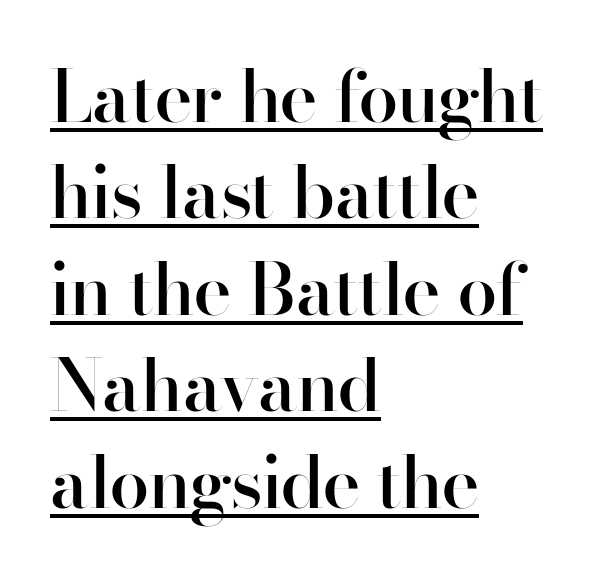
A typesetter would call this proportional, since set widths differ per character. This sample uses plain, unmodified letter spacing. Does the type have serifs? No, each stem ends abruptly. Rendered with straight, roman letterforms. This is underlined copy, the kind a proofreader might mark for attention. Horizontal bands of white between lines are of average thickness.
